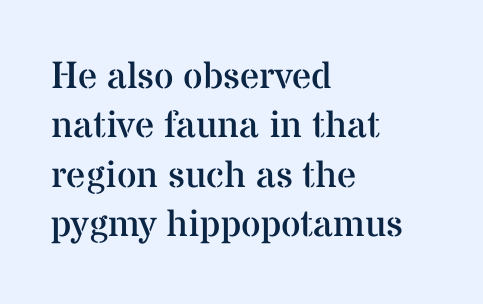
Q: Is the text bold? A: No.
Q: Is the text italic (slanted)? A: No, it is upright.
Q: Is the typeface a serif or a sans-serif typeface? A: Serif.
Q: Is the text underlined? A: No.
Q: How is the paragraph aligned? A: Left-aligned.
Q: Is the spacing between letters normal or unusually wide? A: Normal.
Q: Is the spacing between lines tight, normal or loose? A: Normal.
Q: Width (condensed, normal, or wide)? A: Normal.
Q: Stroke contrast? A: Medium.
Q: x-height? A: Medium.
Q: Monospaced? A: No.
